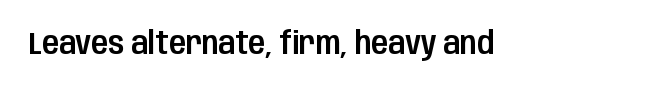
Q: Is the text italic (slanted)? A: No, it is upright.
Q: Is the typeface a serif or a sans-serif typeface? A: Sans-serif.
Q: Is the text underlined? A: No.
Q: Is the spacing between letters normal or unusually wide? A: Normal.
Q: Width (condensed, normal, or wide)? A: Condensed.
Q: Stroke contrast? A: Low.
Q: x-height? A: Large.
Q: Monospaced? A: No.
